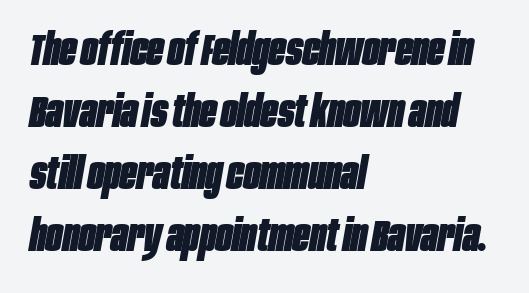
{"italic": "yes", "lean": "right", "slant_degrees": 10, "bold": "yes", "weight": "heavy", "width": "condensed", "stroke_contrast": "low", "x_height": "large", "monospaced": "no", "underline": "no", "align": "left", "line_spacing": "normal", "line_spacing_ratio": 1.41, "letter_spacing": "normal", "letter_spacing_em": 0.0, "glyph_px": 44}
